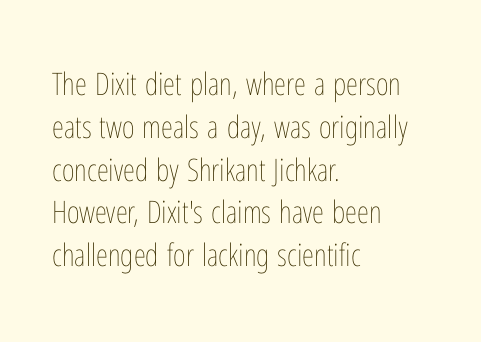
The image shows 31 px thin, condensed type, upright; set left-aligned, normal line spacing (1.38x), normal letter spacing, not underlined; low stroke contrast and a medium x-height.
